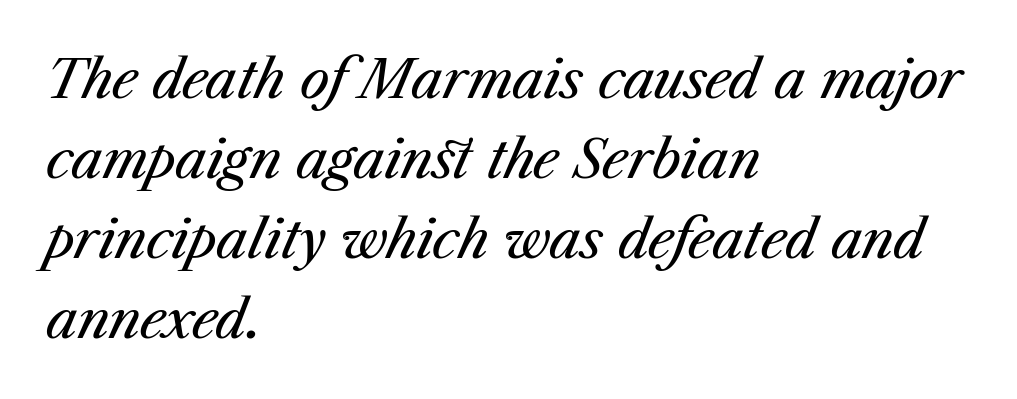
Q: Is the text bold? A: No.
Q: Is the text italic (slanted)? A: Yes, it leans right by about 23 degrees.
Q: Is the text underlined? A: No.
Q: How is the paragraph aligned? A: Left-aligned.
Q: Is the spacing between letters normal or unusually wide? A: Normal.
Q: Is the spacing between lines tight, normal or loose? A: Normal.
Q: Width (condensed, normal, or wide)? A: Normal.
Q: Stroke contrast? A: Medium.
Q: x-height? A: Medium.
Q: Monospaced? A: No.
